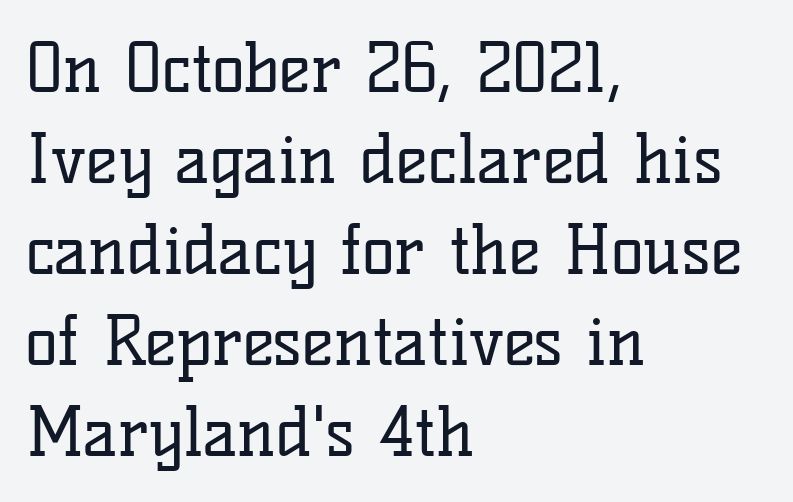
Q: Is the text bold? A: No.
Q: Is the text italic (slanted)? A: No, it is upright.
Q: Is the typeface a serif or a sans-serif typeface? A: Serif.
Q: Is the text underlined? A: No.
Q: How is the paragraph aligned? A: Left-aligned.
Q: Is the spacing between letters normal or unusually wide? A: Normal.
Q: Is the spacing between lines tight, normal or loose? A: Normal.
Q: Width (condensed, normal, or wide)? A: Normal.
Q: Stroke contrast? A: Low.
Q: x-height? A: Medium.
Q: Monospaced? A: No.
